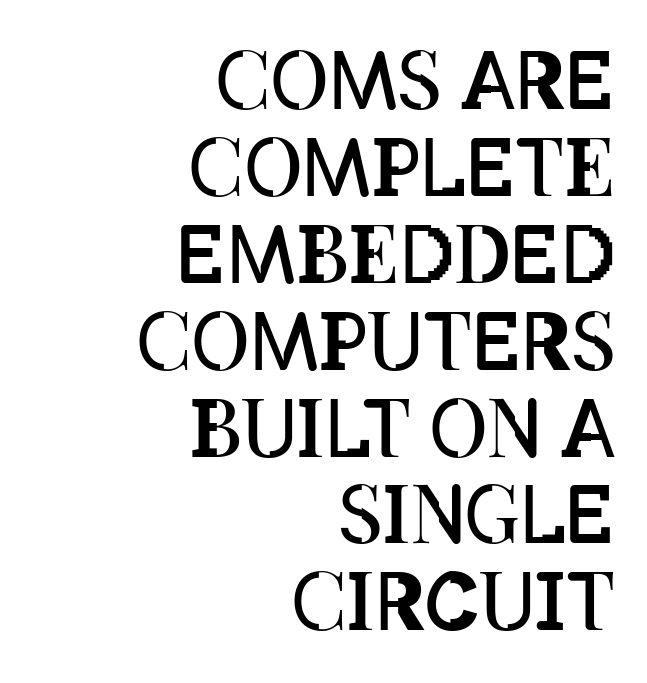
Q: Is the text bold? A: No.
Q: Is the text italic (slanted)? A: No, it is upright.
Q: Is the text underlined? A: No.
Q: How is the paragraph aligned? A: Right-aligned.
Q: Is the spacing between letters normal or unusually wide? A: Normal.
Q: Is the spacing between lines tight, normal or loose? A: Tight.
Q: Width (condensed, normal, or wide)? A: Condensed.
Q: Stroke contrast? A: Low.
Q: x-height? A: Large.
Q: Monospaced? A: No.
